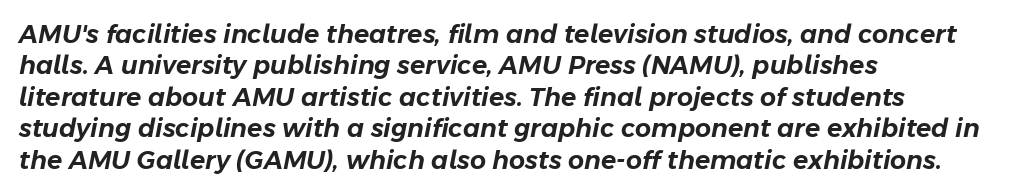
How are the letters spaced? Ordinarily, with no added tracking. Each new line begins a customary step beneath the previous one. The strip under each line holds only bare page. Typeset ragged right — the left edge is the straight one.
